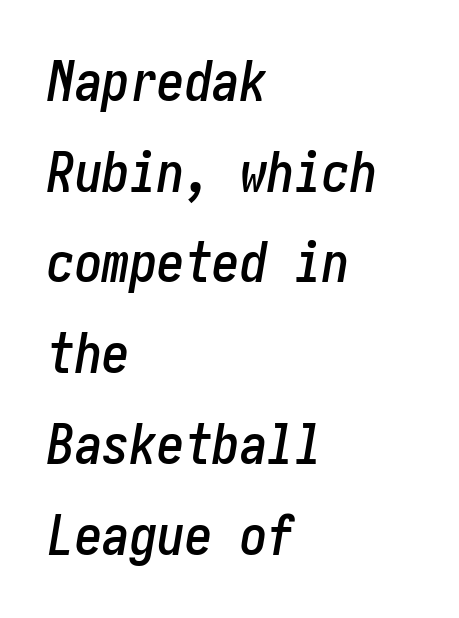
Q: Is the text italic (slanted)? A: Yes, it leans right by about 10 degrees.
Q: Is the text underlined? A: No.
Q: How is the paragraph aligned? A: Left-aligned.
Q: Is the spacing between letters normal or unusually wide? A: Normal.
Q: Is the spacing between lines tight, normal or loose? A: Normal.
Q: Width (condensed, normal, or wide)? A: Condensed.
Q: Stroke contrast? A: Low.
Q: x-height? A: Medium.
